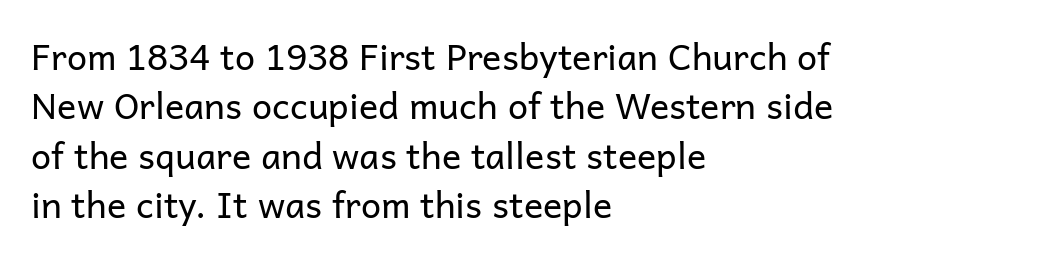
Q: Is the text bold? A: No.
Q: Is the text italic (slanted)? A: No, it is upright.
Q: Is the typeface a serif or a sans-serif typeface? A: Sans-serif.
Q: Is the text underlined? A: No.
Q: How is the paragraph aligned? A: Left-aligned.
Q: Is the spacing between letters normal or unusually wide? A: Normal.
Q: Is the spacing between lines tight, normal or loose? A: Normal.
Q: Width (condensed, normal, or wide)? A: Normal.
Q: Stroke contrast? A: Low.
Q: x-height? A: Medium.
Q: Monospaced? A: No.
